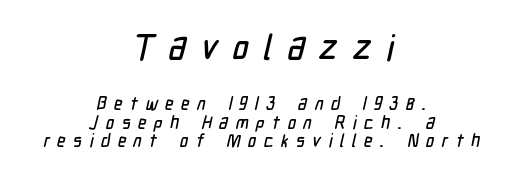
{"serif": "no", "width": "condensed", "stroke_contrast": "low", "x_height": "medium", "monospaced": "no", "underline": "no", "align": "center", "line_spacing": "tight", "line_spacing_ratio": 1.03, "letter_spacing": "wide", "letter_spacing_em": 0.41, "larger_block": "first", "size_ratio": 1.94, "glyph_px": 35}
